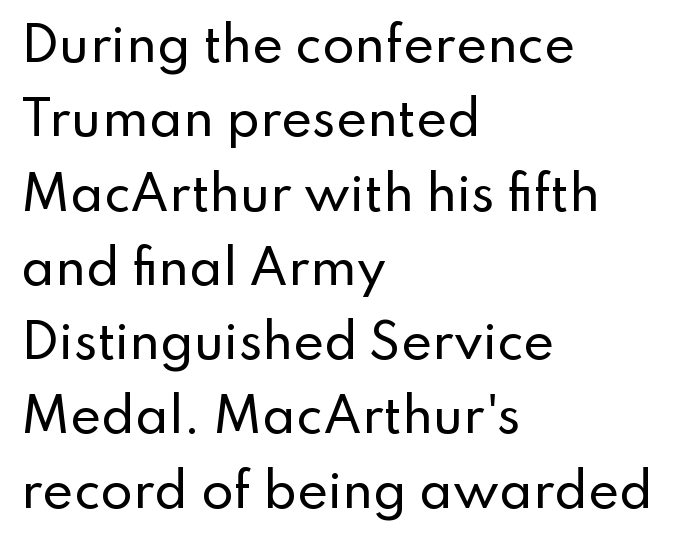
The image shows 47 px sans-serif type, upright; set left-aligned, normal line spacing (1.58x), normal letter spacing, not underlined; low stroke contrast and a small x-height.
